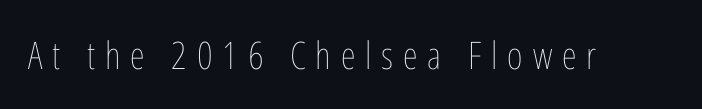
There is plenty of visible air inserted between adjacent glyphs. Stems here are at most as thick as an everyday book face. Anything drawn beneath the words? Only blank space. Posture: straight, roman, zero tilt. This sample has the flowing, uneven cadence of proportional lettering.
